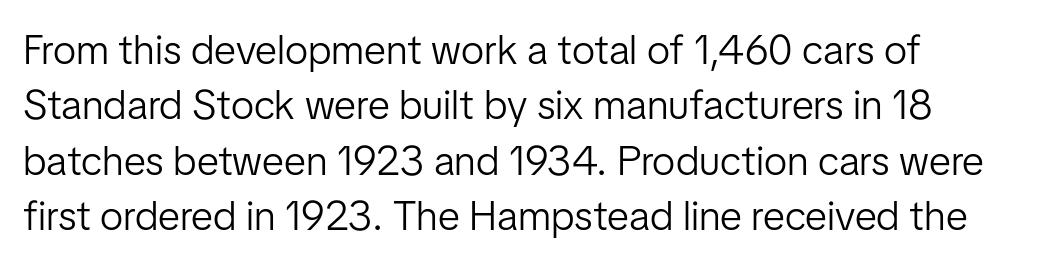
{"serif": "no", "italic": "no", "bold": "no", "weight": "light", "width": "normal", "stroke_contrast": "low", "x_height": "medium", "monospaced": "no", "underline": "no", "align": "left", "line_spacing": "normal", "line_spacing_ratio": 1.35, "letter_spacing": "normal", "letter_spacing_em": 0.0, "glyph_px": 41}
